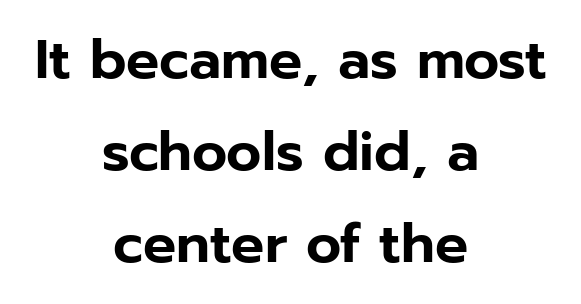
The image shows 55 px sans-serif type, upright; set centered, normal line spacing (1.67x), normal letter spacing, not underlined; low stroke contrast and a medium x-height.
